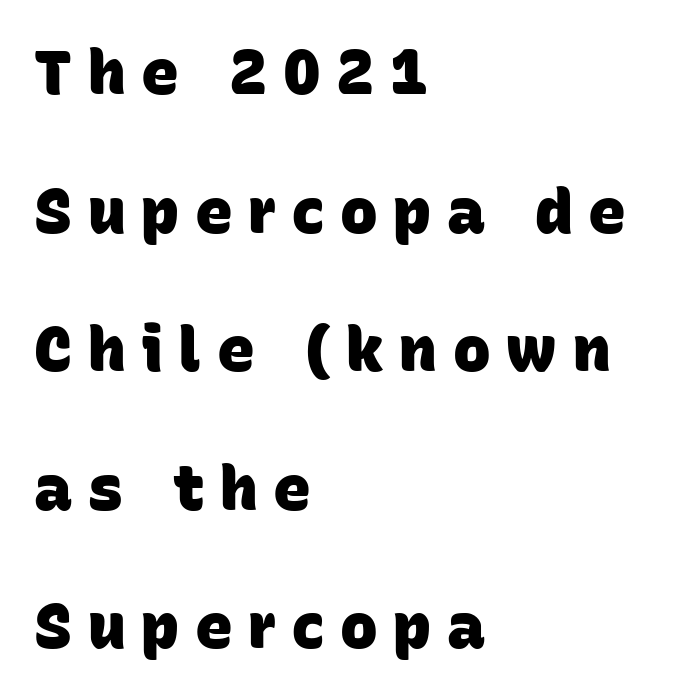
The image shows 63 px heavy sans-serif type; set left-aligned, loose line spacing (2.2x), unusually wide letter spacing (+0.25 em), not underlined; low stroke contrast and a large x-height.
